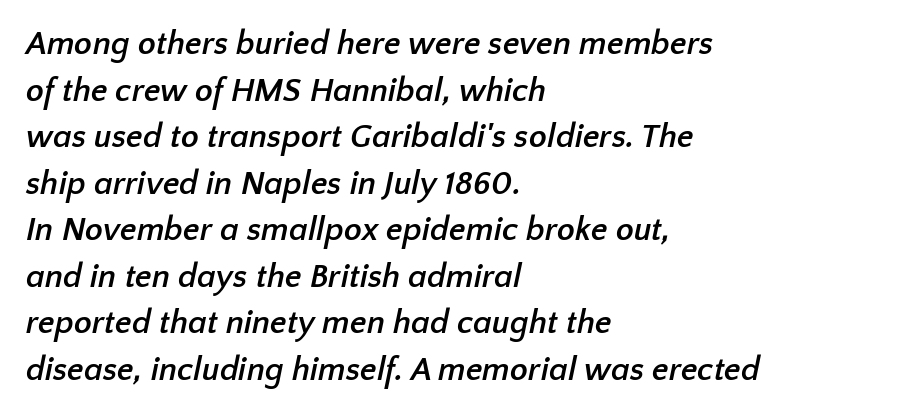
Q: Is the text bold? A: Yes.
Q: Is the typeface a serif or a sans-serif typeface? A: Sans-serif.
Q: Is the text underlined? A: No.
Q: How is the paragraph aligned? A: Left-aligned.
Q: Is the spacing between letters normal or unusually wide? A: Normal.
Q: Is the spacing between lines tight, normal or loose? A: Normal.
Q: Width (condensed, normal, or wide)? A: Normal.
Q: Stroke contrast? A: Low.
Q: x-height? A: Medium.
Q: Monospaced? A: No.
